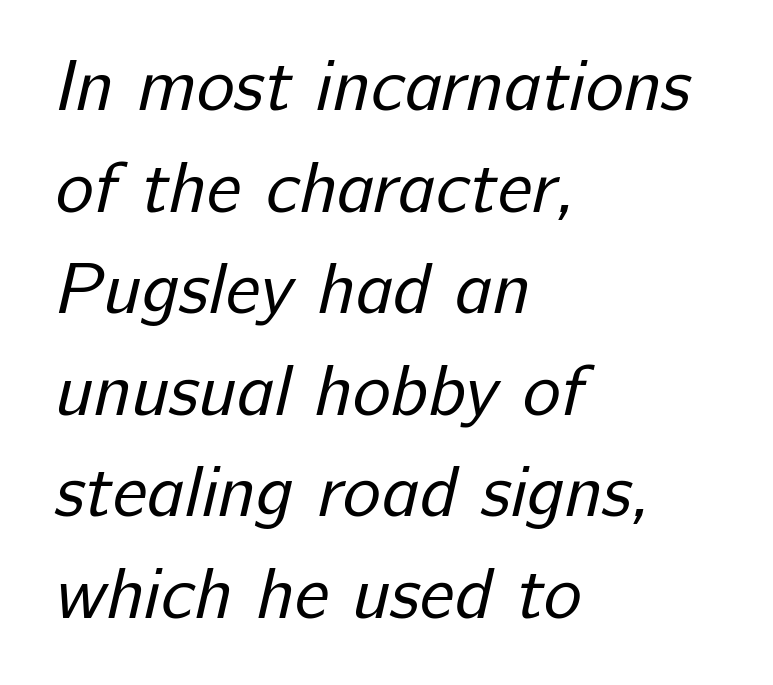
Q: Is the text bold? A: No.
Q: Is the typeface a serif or a sans-serif typeface? A: Sans-serif.
Q: Is the text underlined? A: No.
Q: How is the paragraph aligned? A: Left-aligned.
Q: Is the spacing between letters normal or unusually wide? A: Normal.
Q: Is the spacing between lines tight, normal or loose? A: Normal.
Q: Width (condensed, normal, or wide)? A: Normal.
Q: Stroke contrast? A: Low.
Q: x-height? A: Medium.
Q: Monospaced? A: No.
